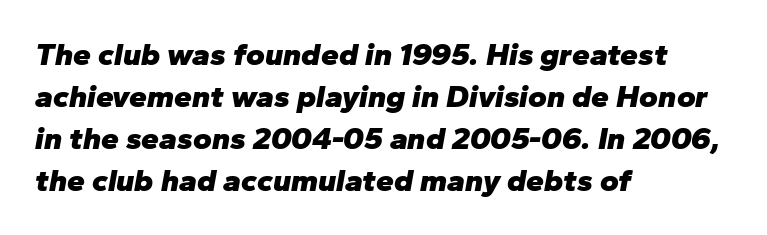
The image shows 32 px heavy type, italic (leaning right); set left-aligned, normal line spacing (1.31x), normal letter spacing, not underlined; low stroke contrast and a medium x-height.
